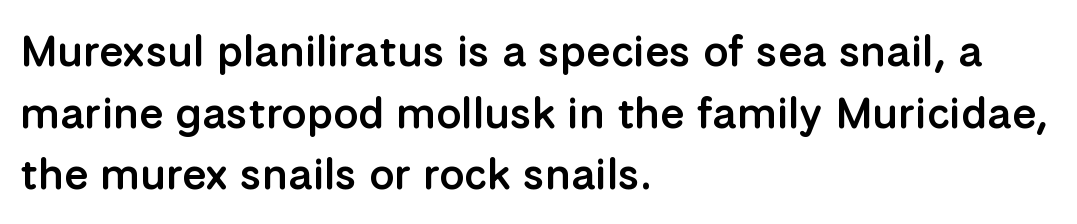
{"serif": "no", "italic": "no", "bold": "semi", "weight": "semibold", "width": "normal", "stroke_contrast": "low", "x_height": "medium", "monospaced": "no", "underline": "no", "align": "left", "line_spacing": "normal", "line_spacing_ratio": 1.4, "letter_spacing": "normal", "letter_spacing_em": 0.0, "glyph_px": 44}
